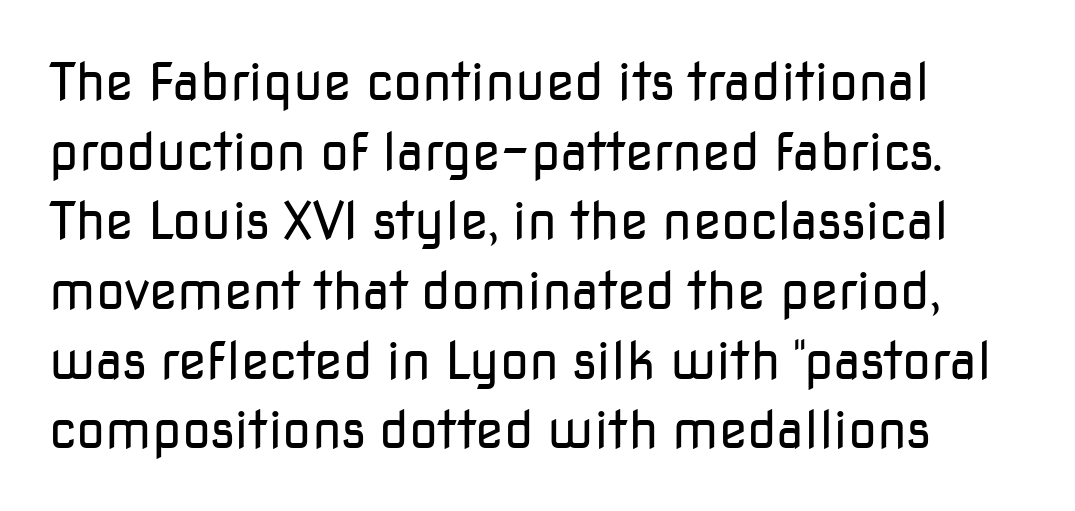
The characters display no serif detailing; their extremities are plain. Characters follow at the spacing the type designer built in. A typesetter would call this proportional, since set widths differ per character. Each new line begins a customary step beneath the previous one. The specimen reads as upright at a glance. Lines of text with bare space underneath.
